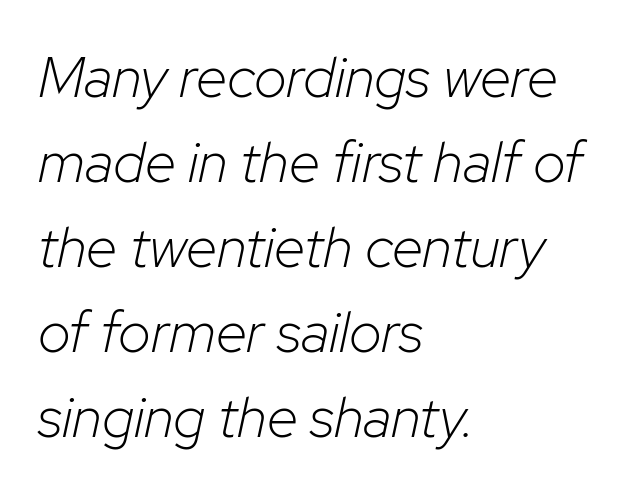
Left-aligned paragraph, ragged on the right. The weight tops out at a normal text grade. Underline: absent. Proportional: the letters do not fall into vertical columns.
